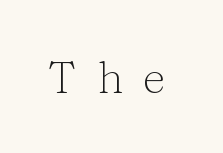
{"serif": "yes", "italic": "no", "bold": "no", "weight": "light", "width": "normal", "stroke_contrast": "low", "x_height": "medium", "monospaced": "no", "underline": "no", "letter_spacing": "wide", "letter_spacing_em": 0.45, "glyph_px": 45}
